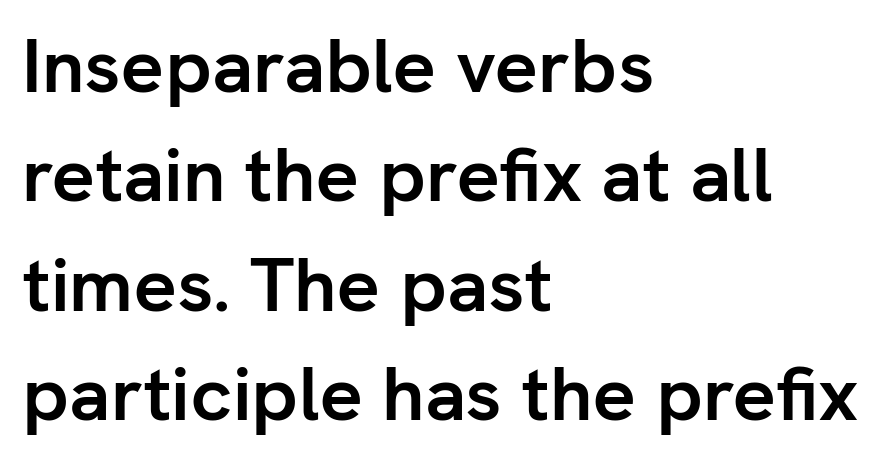
{"serif": "no", "italic": "no", "bold": "yes", "weight": "semibold", "width": "normal", "stroke_contrast": "low", "x_height": "medium", "monospaced": "no", "underline": "no", "align": "left", "line_spacing": "normal", "line_spacing_ratio": 1.44, "letter_spacing": "normal", "letter_spacing_em": 0.0, "glyph_px": 76}
